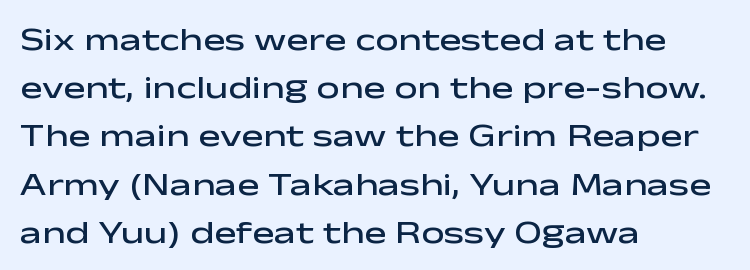
The image shows 33 px semibold, wide sans-serif type, upright; set left-aligned, normal line spacing (1.46x), normal letter spacing, not underlined; low stroke contrast and a medium x-height.
